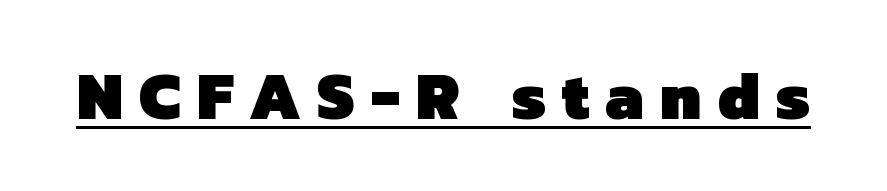
Q: Is the text bold? A: Yes.
Q: Is the typeface a serif or a sans-serif typeface? A: Sans-serif.
Q: Is the text underlined? A: Yes.
Q: Is the spacing between letters normal or unusually wide? A: Unusually wide.
Q: Width (condensed, normal, or wide)? A: Normal.
Q: Stroke contrast? A: Low.
Q: x-height? A: Medium.
Q: Monospaced? A: No.
